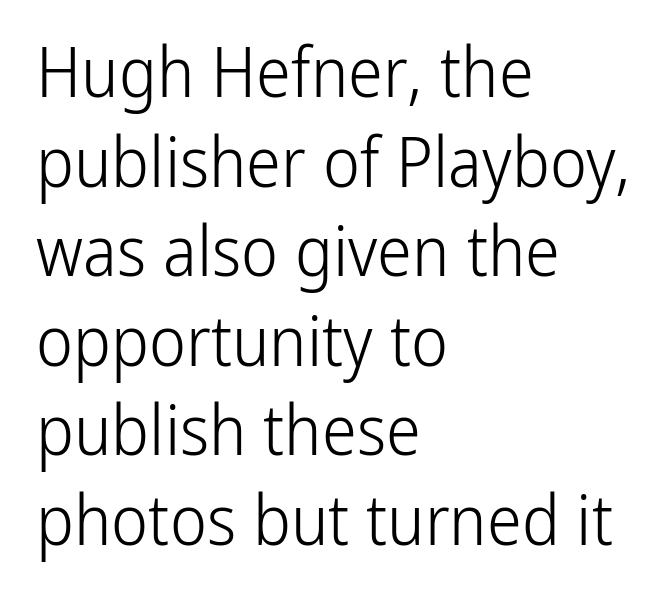
{"serif": "no", "italic": "no", "bold": "no", "weight": "light", "width": "condensed", "stroke_contrast": "low", "x_height": "medium", "monospaced": "no", "underline": "no", "align": "left", "line_spacing": "normal", "line_spacing_ratio": 1.28, "letter_spacing": "normal", "letter_spacing_em": 0.0, "glyph_px": 70}
